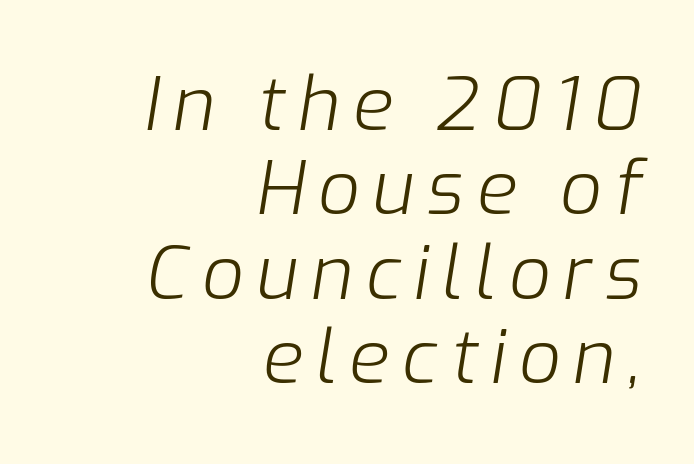
The compositor pushed each line to the right boundary. Rule under the text: the space is simply empty. Summary of weight: not heavy and not bold. Here the designer chose a conventional face with non-uniform glyph widths. Notice how descenders almost collide with the ascenders below — that's tight leading. Yep, that's italic — everything's leaning.
